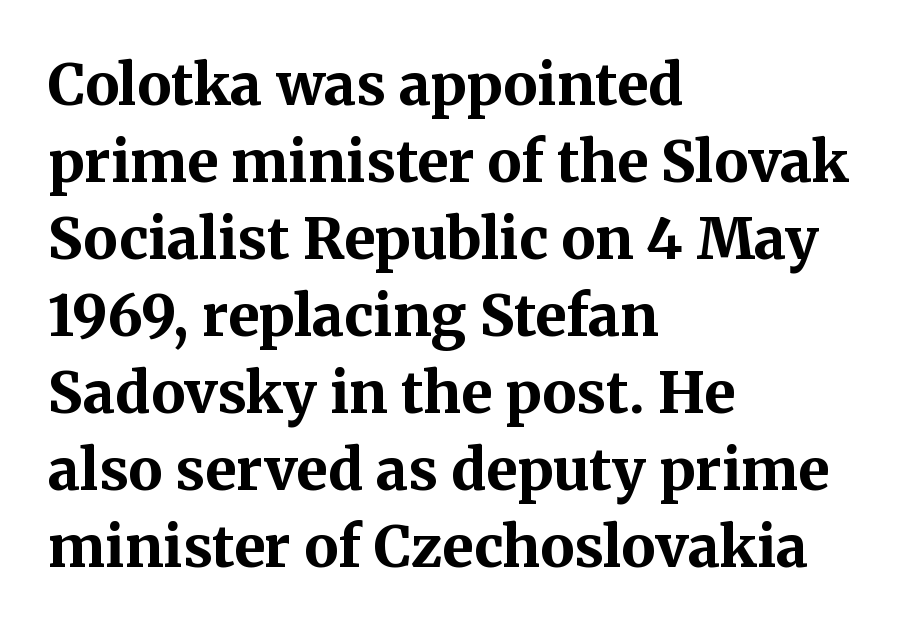
Q: Is the text bold? A: Yes.
Q: Is the text italic (slanted)? A: No, it is upright.
Q: Is the typeface a serif or a sans-serif typeface? A: Serif.
Q: Is the text underlined? A: No.
Q: How is the paragraph aligned? A: Left-aligned.
Q: Is the spacing between letters normal or unusually wide? A: Normal.
Q: Is the spacing between lines tight, normal or loose? A: Normal.
Q: Width (condensed, normal, or wide)? A: Normal.
Q: Stroke contrast? A: Medium.
Q: x-height? A: Medium.
Q: Monospaced? A: No.
